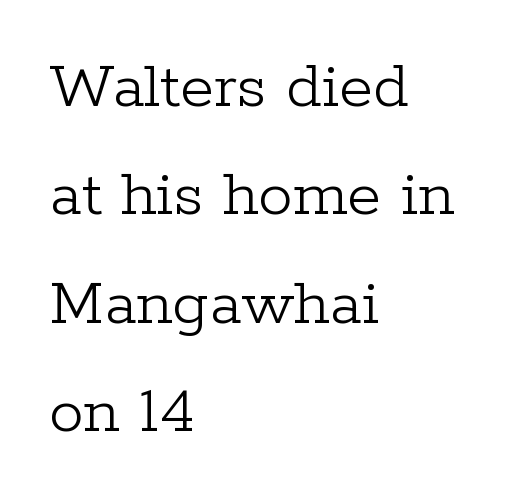
The image shows 69 px light serif type, upright; set left-aligned, normal line spacing (1.57x), normal letter spacing, not underlined; low stroke contrast and a medium x-height.
